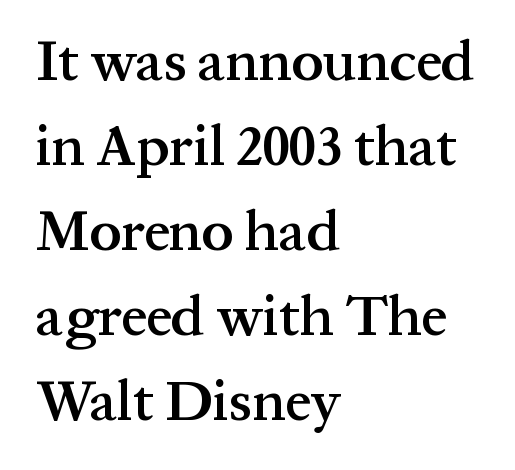
The image shows 57 px semibold serif type, upright; set left-aligned, normal line spacing (1.49x), normal letter spacing, not underlined; medium stroke contrast and a medium x-height.
